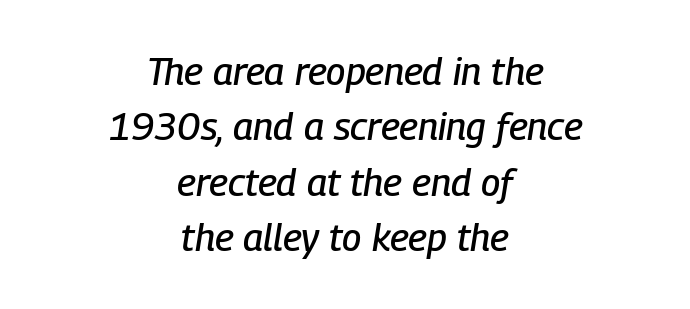
Q: Is the text italic (slanted)? A: Yes, it leans right by about 9 degrees.
Q: Is the text underlined? A: No.
Q: How is the paragraph aligned? A: Centered.
Q: Is the spacing between letters normal or unusually wide? A: Normal.
Q: Is the spacing between lines tight, normal or loose? A: Normal.
Q: Width (condensed, normal, or wide)? A: Condensed.
Q: Stroke contrast? A: Low.
Q: x-height? A: Medium.
Q: Monospaced? A: No.
